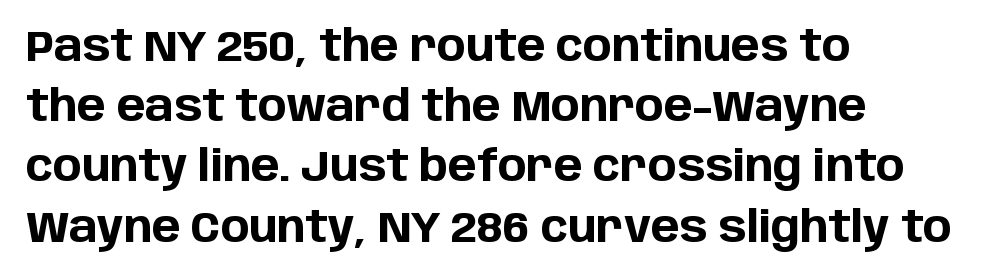
Spacing between characters is what you'd get straight out of the box. Style check: upright. The passage is arranged the way most books set body copy — flush left. Reading down the column, the eye jumps a familiar distance to each next line. Descenders hang freely into open space. You can tell from the bare stems that sans-serif type was used.
